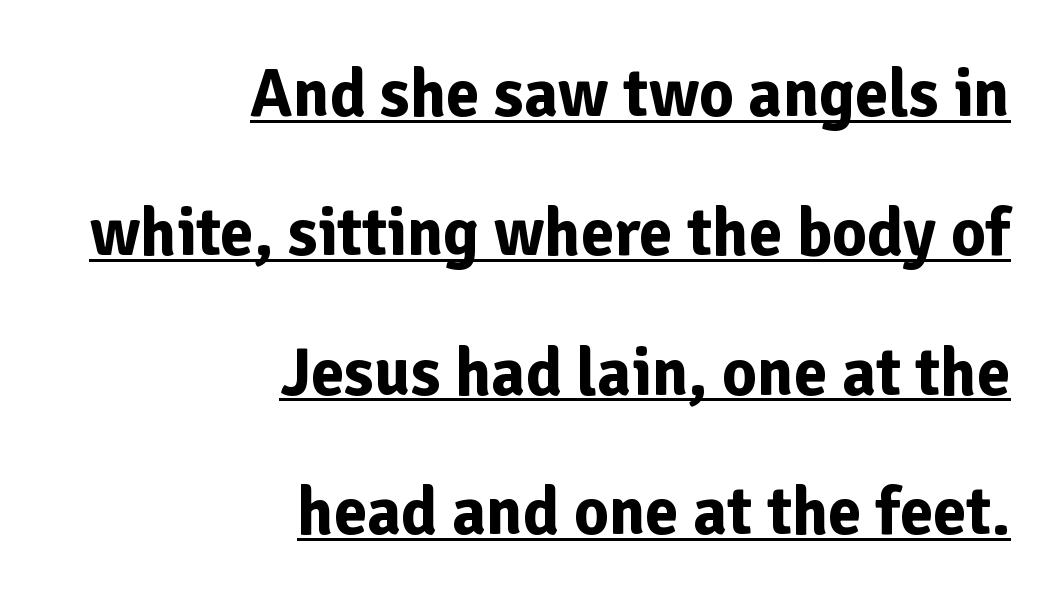
Q: Is the text bold? A: Yes.
Q: Is the text italic (slanted)? A: No, it is upright.
Q: Is the typeface a serif or a sans-serif typeface? A: Sans-serif.
Q: Is the text underlined? A: Yes.
Q: How is the paragraph aligned? A: Right-aligned.
Q: Is the spacing between letters normal or unusually wide? A: Normal.
Q: Is the spacing between lines tight, normal or loose? A: Loose.
Q: Width (condensed, normal, or wide)? A: Normal.
Q: Stroke contrast? A: Low.
Q: x-height? A: Medium.
Q: Monospaced? A: No.
